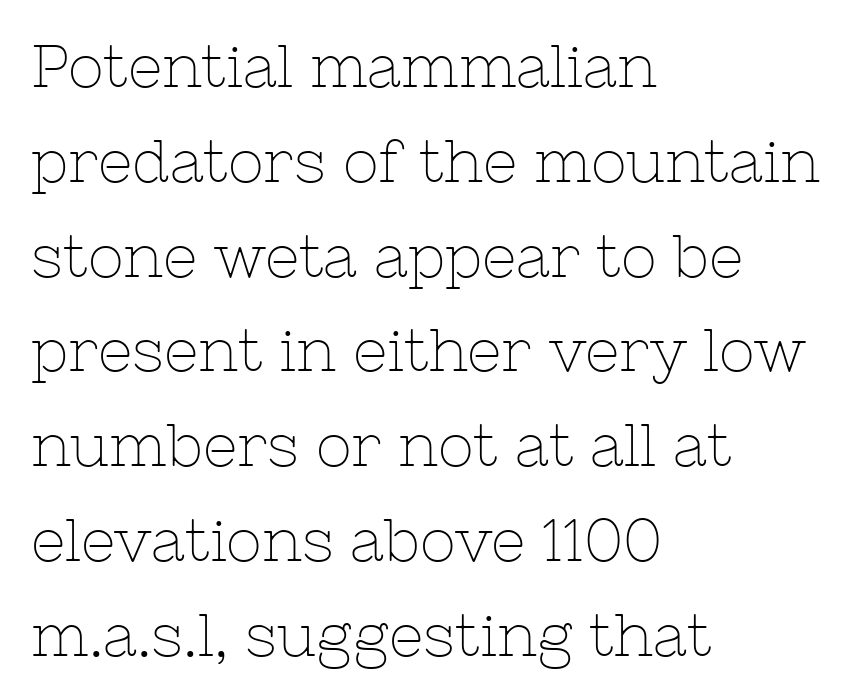
Q: Is the text bold? A: No.
Q: Is the text italic (slanted)? A: No, it is upright.
Q: Is the typeface a serif or a sans-serif typeface? A: Serif.
Q: Is the text underlined? A: No.
Q: How is the paragraph aligned? A: Left-aligned.
Q: Is the spacing between letters normal or unusually wide? A: Normal.
Q: Is the spacing between lines tight, normal or loose? A: Normal.
Q: Width (condensed, normal, or wide)? A: Normal.
Q: Stroke contrast? A: Low.
Q: x-height? A: Medium.
Q: Monospaced? A: No.
